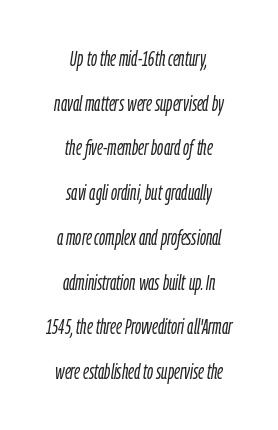
{"italic": "yes", "lean": "right", "slant_degrees": 9, "bold": "no", "underline": "no", "align": "center", "line_spacing": "loose", "line_spacing_ratio": 2.13, "letter_spacing": "normal", "letter_spacing_em": 0.0, "glyph_px": 21}
